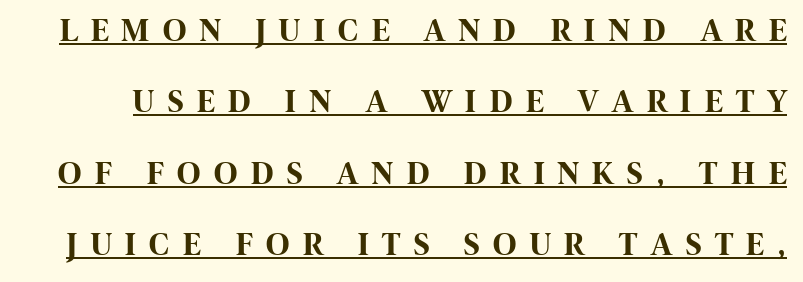
The image shows 32 px bold, condensed sans-serif type, upright; set loose line spacing (2.23x), unusually wide letter spacing (+0.43 em), underlined; high stroke contrast and a large x-height.
